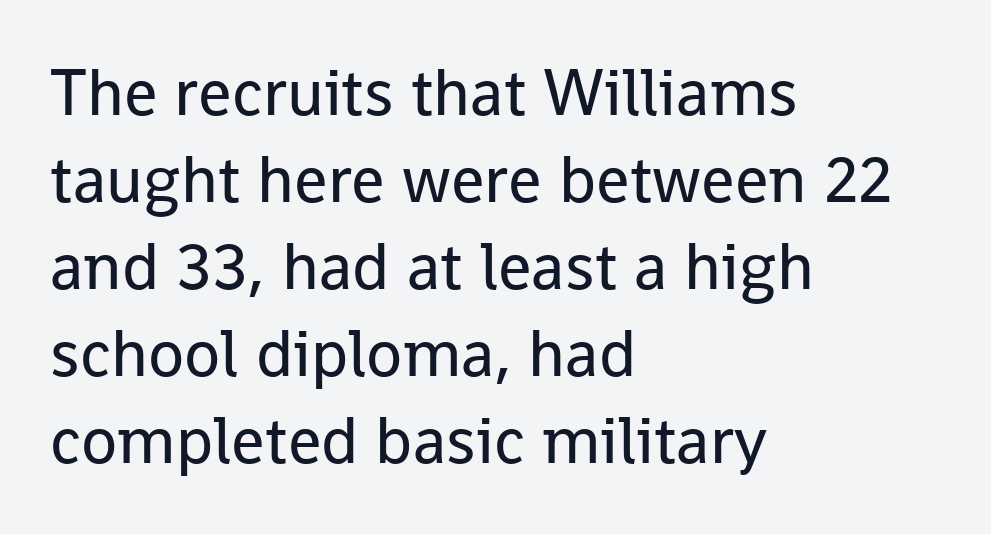
Q: Is the text bold? A: No.
Q: Is the text italic (slanted)? A: No, it is upright.
Q: Is the typeface a serif or a sans-serif typeface? A: Sans-serif.
Q: Is the text underlined? A: No.
Q: How is the paragraph aligned? A: Left-aligned.
Q: Is the spacing between letters normal or unusually wide? A: Normal.
Q: Is the spacing between lines tight, normal or loose? A: Normal.
Q: Width (condensed, normal, or wide)? A: Normal.
Q: Stroke contrast? A: Low.
Q: x-height? A: Medium.
Q: Monospaced? A: No.
